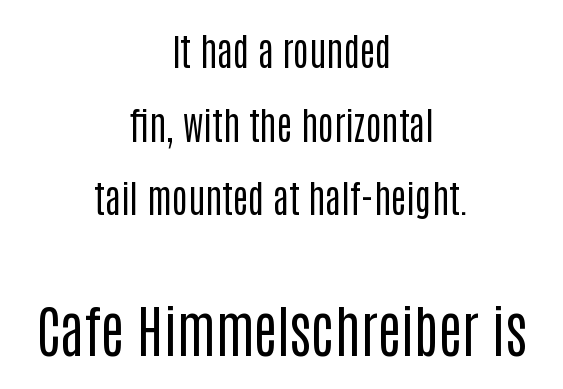
Q: Is the text bold? A: No.
Q: Is the text italic (slanted)? A: No, it is upright.
Q: Is the typeface a serif or a sans-serif typeface? A: Sans-serif.
Q: Is the text underlined? A: No.
Q: How is the paragraph aligned? A: Centered.
Q: Is the spacing between letters normal or unusually wide? A: Normal.
Q: Is the spacing between lines tight, normal or loose? A: Loose.
Q: Which block of text is set in a larger size, the first (top) or the second (bottom)? A: The second (bottom) one.
Q: Width (condensed, normal, or wide)? A: Condensed.
Q: Stroke contrast? A: Low.
Q: x-height? A: Large.
Q: Monospaced? A: No.
